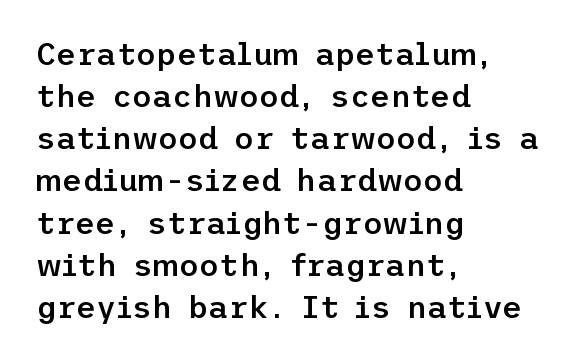
{"serif": "no", "italic": "no", "bold": "semi", "weight": "semibold", "width": "normal", "stroke_contrast": "low", "x_height": "medium", "underline": "no", "align": "left", "line_spacing": "normal", "line_spacing_ratio": 1.36, "letter_spacing": "normal", "letter_spacing_em": 0.0, "glyph_px": 31}
